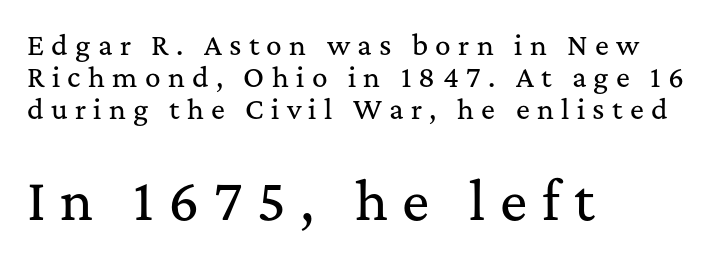
{"serif": "yes", "italic": "no", "width": "normal", "stroke_contrast": "medium", "x_height": "medium", "monospaced": "no", "underline": "no", "align": "left", "line_spacing_ratio": 1.24, "letter_spacing": "wide", "letter_spacing_em": 0.28, "larger_block": "second", "size_ratio": 1.96, "glyph_px": 51}
